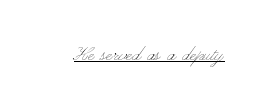
{"bold": "no", "underline": "yes", "letter_spacing": "normal", "letter_spacing_em": 0.0, "glyph_px": 23}
